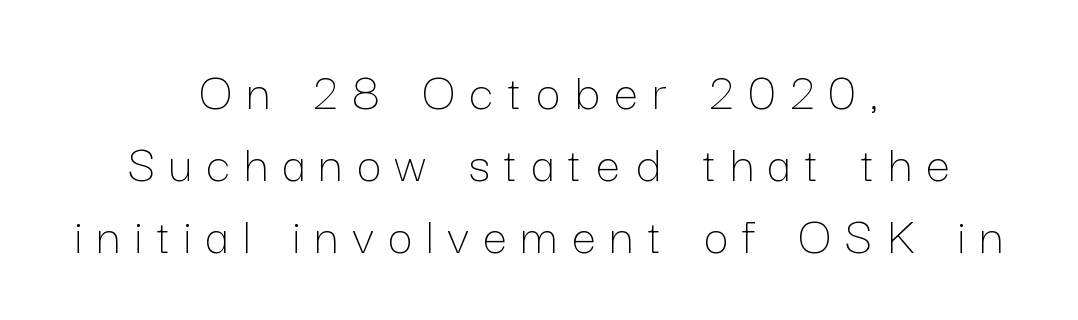
Q: Is the text bold? A: No.
Q: Is the text italic (slanted)? A: No, it is upright.
Q: Is the text underlined? A: No.
Q: How is the paragraph aligned? A: Centered.
Q: Is the spacing between letters normal or unusually wide? A: Unusually wide.
Q: Is the spacing between lines tight, normal or loose? A: Normal.
Q: Width (condensed, normal, or wide)? A: Normal.
Q: Stroke contrast? A: Low.
Q: x-height? A: Medium.
Q: Monospaced? A: No.
